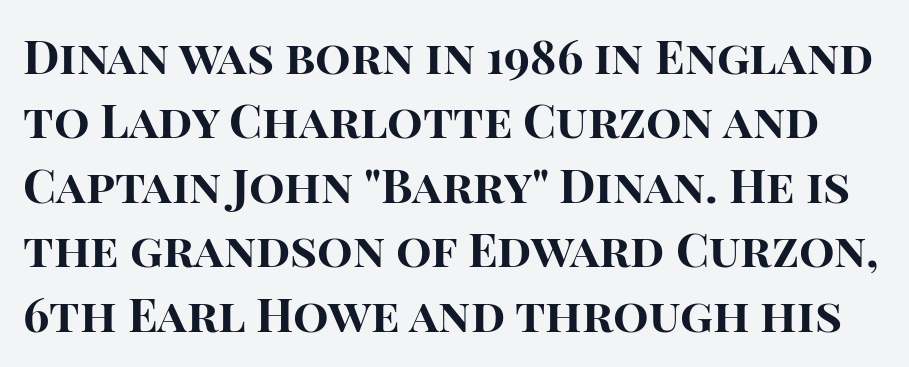
The image shows 47 px bold sans-serif type, upright; set normal line spacing (1.37x), normal letter spacing, not underlined; high stroke contrast and a large x-height.
